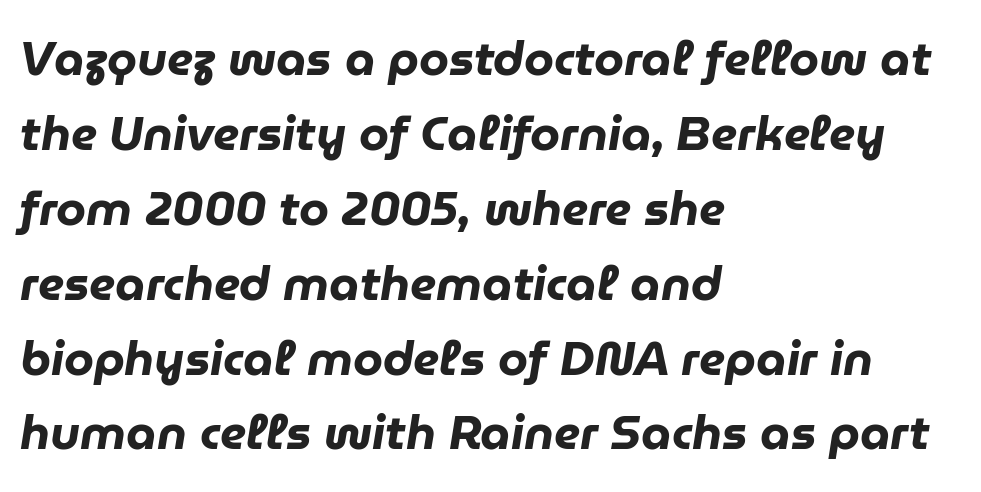
{"italic": "yes", "lean": "right", "slant_degrees": 9, "bold": "yes", "weight": "heavy", "width": "normal", "stroke_contrast": "low", "x_height": "medium", "monospaced": "no", "underline": "no", "align": "left", "line_spacing": "normal", "line_spacing_ratio": 1.56, "letter_spacing": "normal", "letter_spacing_em": 0.0, "glyph_px": 48}
